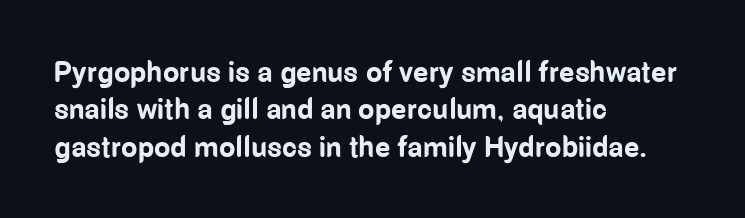
Regarding leading, the lines here are spaced in the standard way. Character widths vary here, with narrow letters taking less room than wide ones. The words here are not underlined. Nothing sits at the stroke ends, so this counts as sans-serif.
